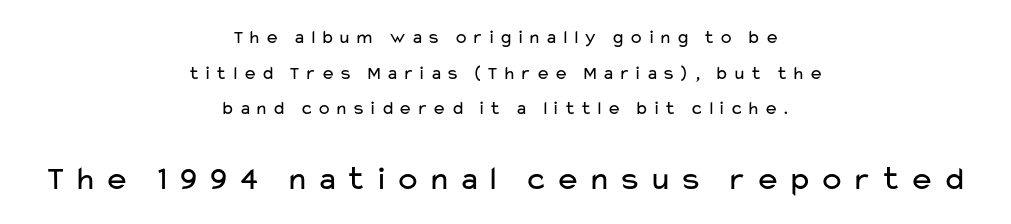
The image shows 34 px regular-weight, wide sans-serif type, upright; set centered, line spacing 1.88x, unusually wide letter spacing (+0.21 em), not underlined; the second (bottom) block is 1.79x larger; low stroke contrast and a medium x-height.
